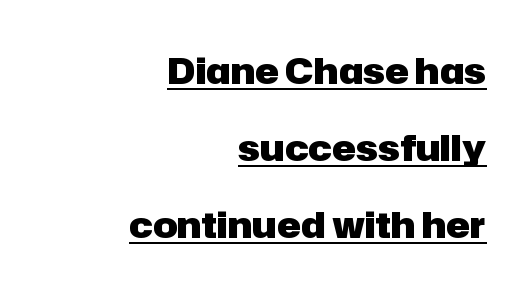
The image shows 36 px heavy sans-serif type, upright; set right-aligned, loose line spacing (2.14x), normal letter spacing, underlined; low stroke contrast and a medium x-height.
